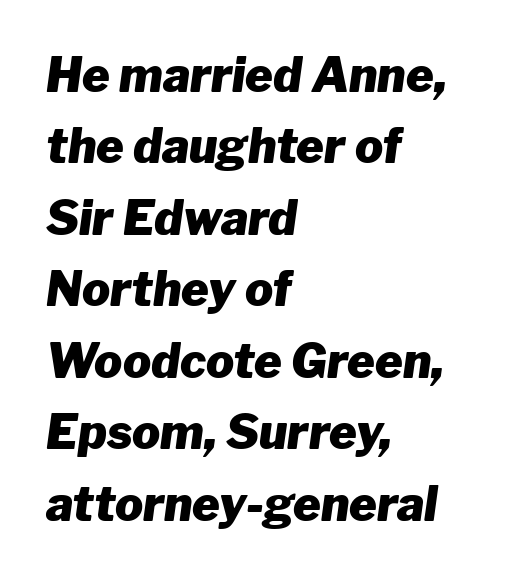
The image shows 47 px heavy type, italic (leaning right); set left-aligned, normal line spacing (1.52x), normal letter spacing, not underlined; low stroke contrast and a medium x-height.
